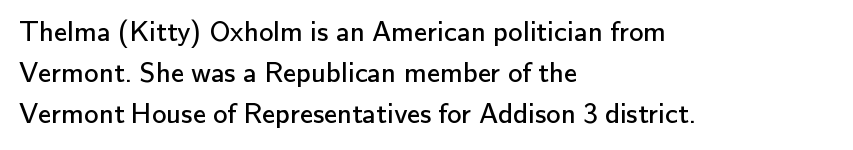
Layout note: lines flush left. The letters advance in unequal steps, a hallmark of proportional type. Decoration check: the copy has no underline. What stands out about the letter spacing? Nothing — it is the standard amount. Think standard paragraph weight, or any step lighter than that.
